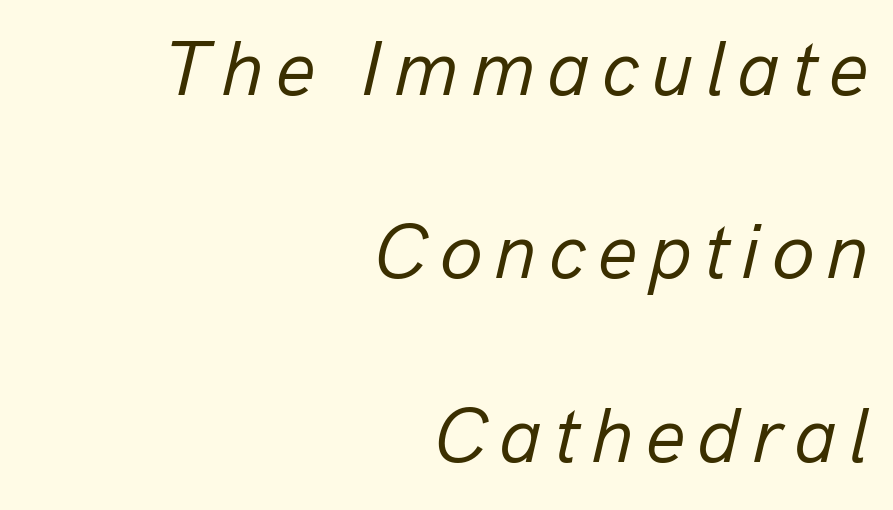
{"italic": "yes", "lean": "right", "slant_degrees": 13, "bold": "no", "weight": "regular", "width": "normal", "stroke_contrast": "low", "x_height": "medium", "monospaced": "no", "underline": "no", "align": "right", "line_spacing": "loose", "line_spacing_ratio": 2.35, "glyph_px": 78}
